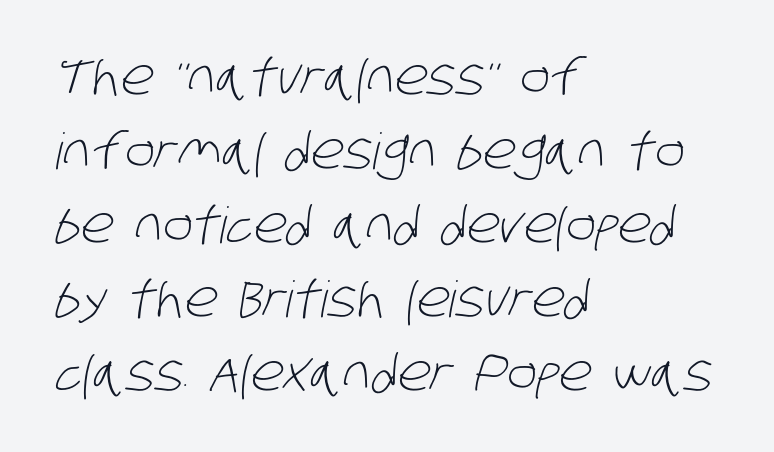
{"serif": "no", "bold": "no", "weight": "light", "width": "condensed", "stroke_contrast": "low", "x_height": "large", "monospaced": "no", "underline": "no", "align": "left", "line_spacing": "normal", "line_spacing_ratio": 1.48, "letter_spacing": "normal", "letter_spacing_em": 0.0, "glyph_px": 50}
